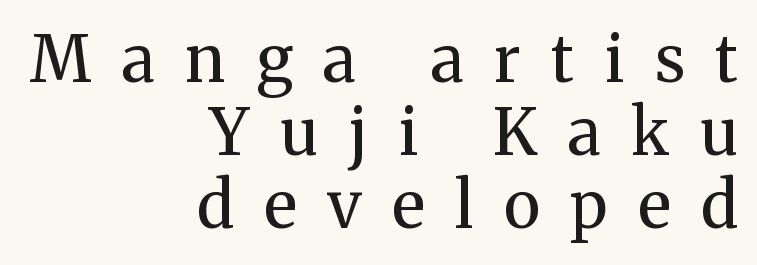
The image shows 64 px regular-weight serif type, upright; set right-aligned, tight line spacing (1.14x), unusually wide letter spacing (+0.48 em), not underlined; medium stroke contrast and a medium x-height.
